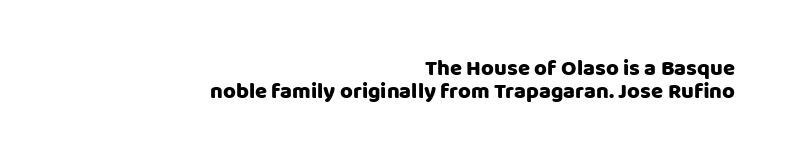
Q: Is the text italic (slanted)? A: No, it is upright.
Q: Is the text underlined? A: No.
Q: How is the paragraph aligned? A: Right-aligned.
Q: Is the spacing between letters normal or unusually wide? A: Normal.
Q: Is the spacing between lines tight, normal or loose? A: Tight.
